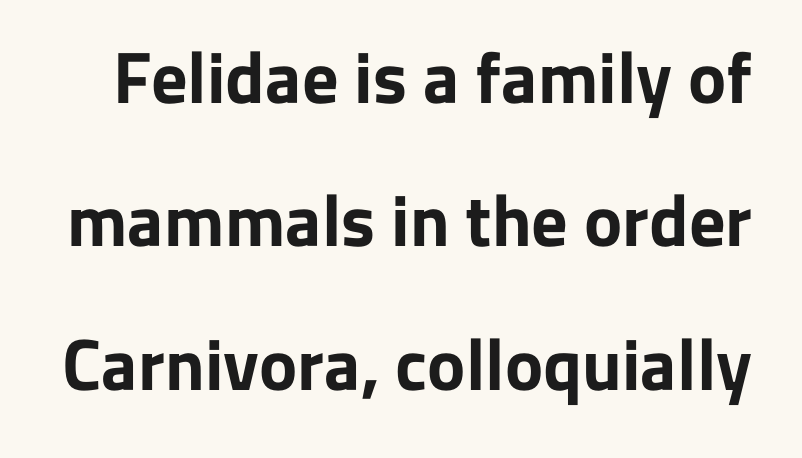
Q: Is the text bold? A: Yes.
Q: Is the text italic (slanted)? A: No, it is upright.
Q: Is the typeface a serif or a sans-serif typeface? A: Sans-serif.
Q: Is the text underlined? A: No.
Q: Is the spacing between letters normal or unusually wide? A: Normal.
Q: Is the spacing between lines tight, normal or loose? A: Loose.
Q: Width (condensed, normal, or wide)? A: Normal.
Q: Stroke contrast? A: Low.
Q: x-height? A: Medium.
Q: Monospaced? A: No.
